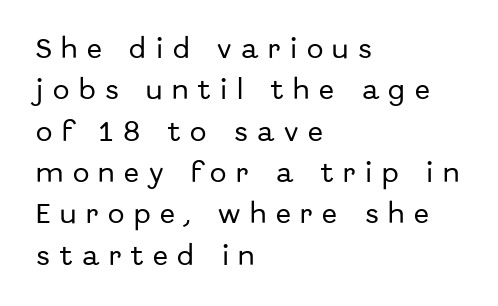
Q: Is the text italic (slanted)? A: No, it is upright.
Q: Is the text underlined? A: No.
Q: How is the paragraph aligned? A: Left-aligned.
Q: Is the spacing between letters normal or unusually wide? A: Unusually wide.
